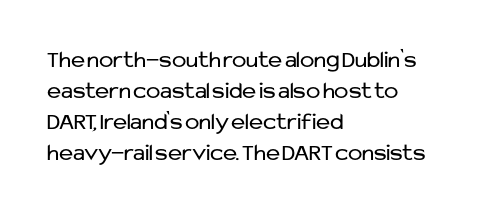
{"italic": "no", "bold": "no", "underline": "no", "align": "left", "line_spacing": "normal", "line_spacing_ratio": 1.29, "letter_spacing": "normal", "letter_spacing_em": 0.0, "glyph_px": 24}
